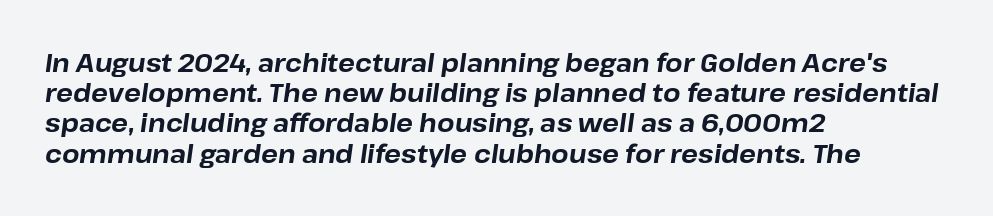
A typesetter would call this zero additional tracking. Strong, thick strokes mark this as bold type. The ragged edge is on the right, which tells us the setting is flush left. The typography opts for an oblique posture over an upright one. The space directly below the letters is spotless.
